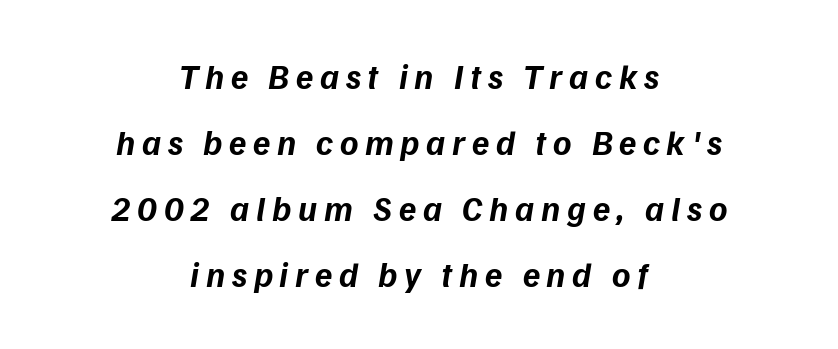
Q: Is the text bold? A: Yes.
Q: Is the text italic (slanted)? A: Yes, it leans right by about 9 degrees.
Q: Is the text underlined? A: No.
Q: How is the paragraph aligned? A: Centered.
Q: Width (condensed, normal, or wide)? A: Normal.
Q: Stroke contrast? A: Low.
Q: x-height? A: Medium.
Q: Monospaced? A: No.
